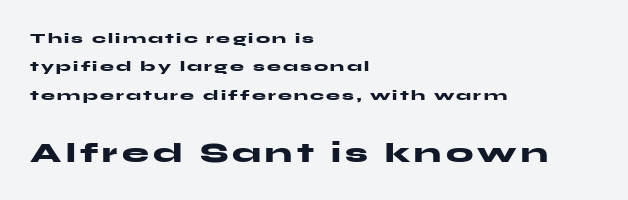
{"italic": "no", "bold": "yes", "underline": "no", "align": "left", "line_spacing": "loose", "line_spacing_ratio": 2.03, "larger_block": "second", "size_ratio": 1.93, "glyph_px": 27}
